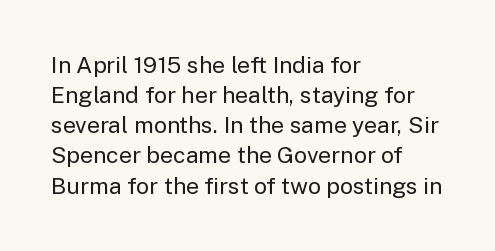
Teacher's note: observe the even left margin — that is flush-left alignment. Does extra space separate the letters? No, they use regular spacing. In terms of posture, this sample is upright. The glyphs are unaccompanied by any horizontal stroke below them. The lines sit at an ordinary, default distance from one another.
